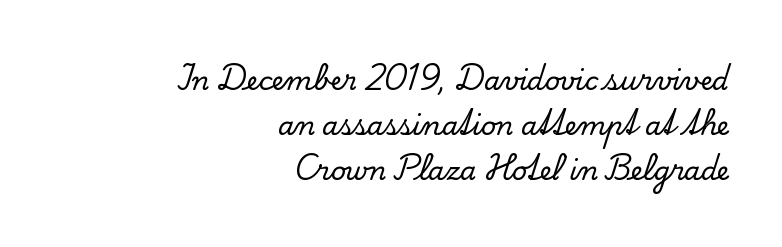
The image shows 26 px text type; set right-aligned, line spacing 1.74x, normal letter spacing, not underlined.
